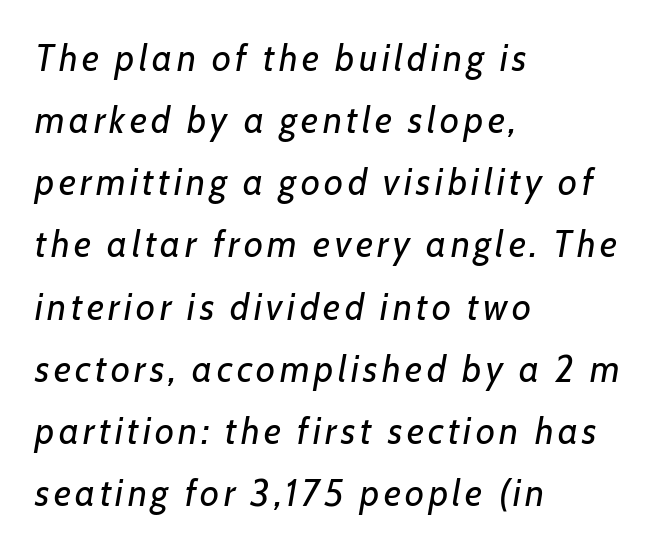
Q: Is the text bold? A: No.
Q: Is the text italic (slanted)? A: Yes, it leans right by about 7 degrees.
Q: Is the text underlined? A: No.
Q: How is the paragraph aligned? A: Left-aligned.
Q: Is the spacing between lines tight, normal or loose? A: Normal.
Q: Width (condensed, normal, or wide)? A: Normal.
Q: Stroke contrast? A: Low.
Q: x-height? A: Medium.
Q: Monospaced? A: No.
